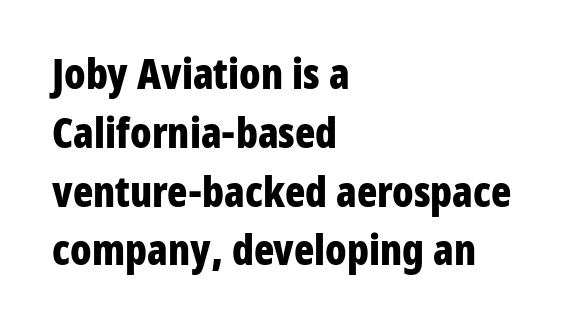
{"serif": "no", "italic": "no", "bold": "yes", "weight": "bold", "width": "condensed", "stroke_contrast": "low", "x_height": "medium", "monospaced": "no", "underline": "no", "align": "left", "line_spacing": "normal", "line_spacing_ratio": 1.4, "letter_spacing": "normal", "letter_spacing_em": 0.0, "glyph_px": 42}
